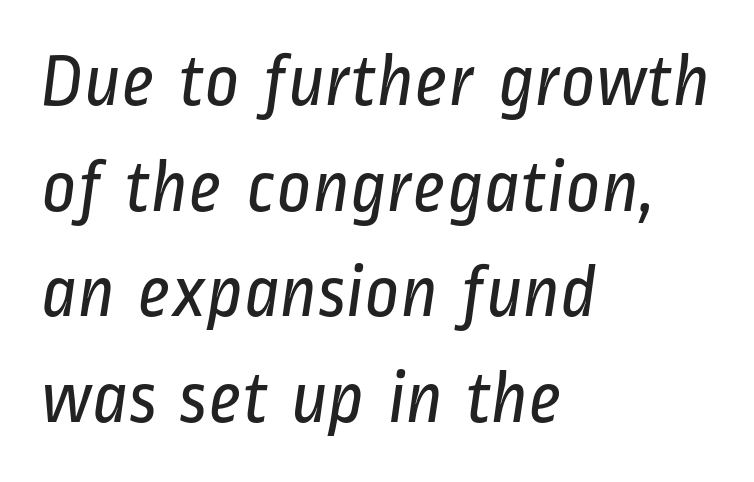
{"serif": "no", "bold": "no", "weight": "regular", "width": "condensed", "stroke_contrast": "low", "x_height": "medium", "monospaced": "no", "underline": "no", "align": "left", "line_spacing": "normal", "line_spacing_ratio": 1.41, "letter_spacing": "normal", "letter_spacing_em": 0.0, "glyph_px": 75}
